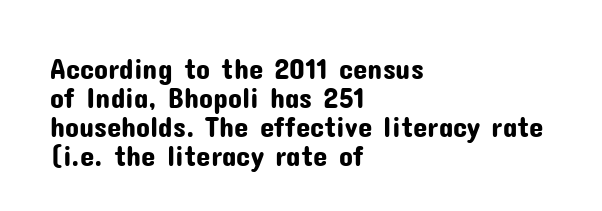
Q: Is the text italic (slanted)? A: No, it is upright.
Q: Is the typeface a serif or a sans-serif typeface? A: Sans-serif.
Q: Is the text underlined? A: No.
Q: How is the paragraph aligned? A: Left-aligned.
Q: Is the spacing between letters normal or unusually wide? A: Normal.
Q: Is the spacing between lines tight, normal or loose? A: Tight.
Q: Width (condensed, normal, or wide)? A: Normal.
Q: Stroke contrast? A: Low.
Q: x-height? A: Medium.
Q: Monospaced? A: No.
